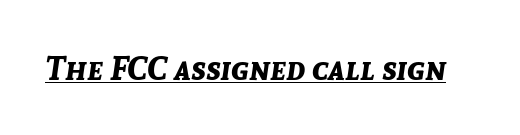
{"italic": "yes", "lean": "right", "slant_degrees": 8, "bold": "yes", "weight": "bold", "width": "normal", "stroke_contrast": "low", "x_height": "medium", "monospaced": "no", "underline": "yes", "letter_spacing": "normal", "letter_spacing_em": 0.0, "glyph_px": 33}
